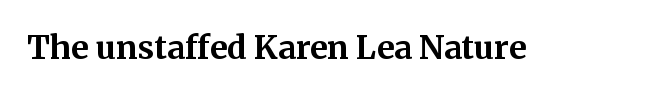
{"serif": "yes", "italic": "no", "bold": "yes", "weight": "bold", "width": "normal", "stroke_contrast": "medium", "x_height": "medium", "monospaced": "no", "underline": "no", "letter_spacing": "normal", "letter_spacing_em": 0.0, "glyph_px": 32}
